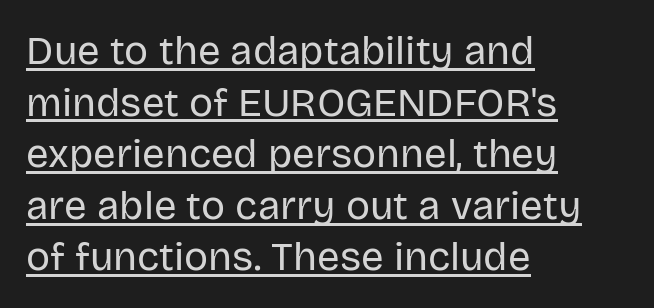
The image shows 40 px regular-weight sans-serif type, upright; set left-aligned, normal line spacing (1.29x), normal letter spacing, underlined; low stroke contrast and a large x-height.
